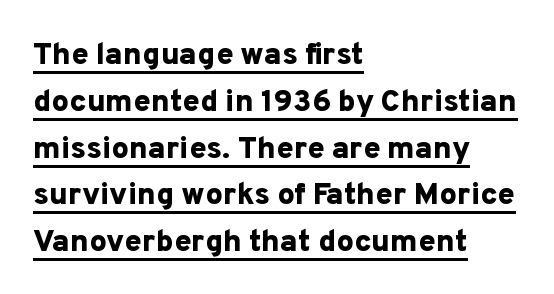
Q: Is the text bold? A: Yes.
Q: Is the text italic (slanted)? A: No, it is upright.
Q: Is the typeface a serif or a sans-serif typeface? A: Sans-serif.
Q: Is the text underlined? A: Yes.
Q: How is the paragraph aligned? A: Left-aligned.
Q: Is the spacing between letters normal or unusually wide? A: Normal.
Q: Is the spacing between lines tight, normal or loose? A: Normal.
Q: Width (condensed, normal, or wide)? A: Normal.
Q: Stroke contrast? A: Low.
Q: x-height? A: Medium.
Q: Monospaced? A: No.
